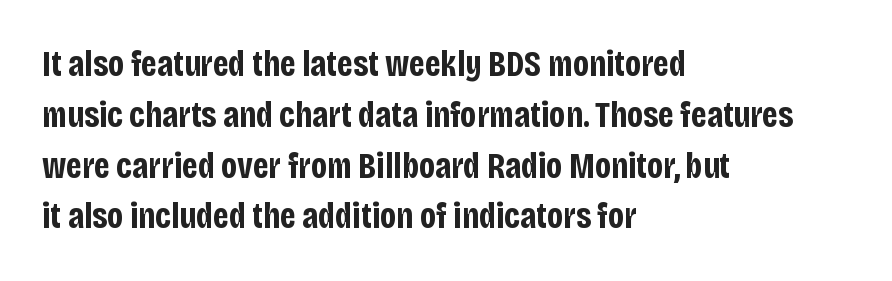
{"serif": "no", "italic": "no", "bold": "yes", "weight": "bold", "width": "condensed", "stroke_contrast": "low", "x_height": "large", "monospaced": "no", "underline": "no", "align": "left", "line_spacing": "normal", "line_spacing_ratio": 1.41, "letter_spacing": "normal", "letter_spacing_em": 0.0, "glyph_px": 36}
